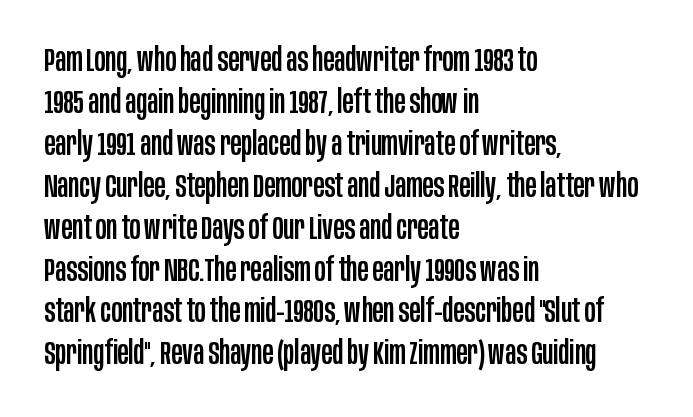
{"serif": "no", "italic": "no", "width": "condensed", "stroke_contrast": "low", "x_height": "large", "monospaced": "no", "underline": "no", "align": "left", "line_spacing": "normal", "line_spacing_ratio": 1.27, "letter_spacing": "normal", "letter_spacing_em": 0.0, "glyph_px": 33}
